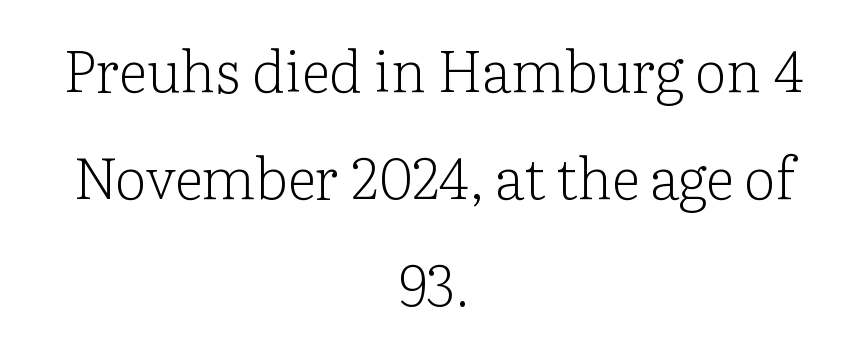
Q: Is the text bold? A: No.
Q: Is the text italic (slanted)? A: No, it is upright.
Q: Is the typeface a serif or a sans-serif typeface? A: Serif.
Q: Is the text underlined? A: No.
Q: How is the paragraph aligned? A: Centered.
Q: Is the spacing between letters normal or unusually wide? A: Normal.
Q: Width (condensed, normal, or wide)? A: Normal.
Q: Stroke contrast? A: Low.
Q: x-height? A: Medium.
Q: Monospaced? A: No.
